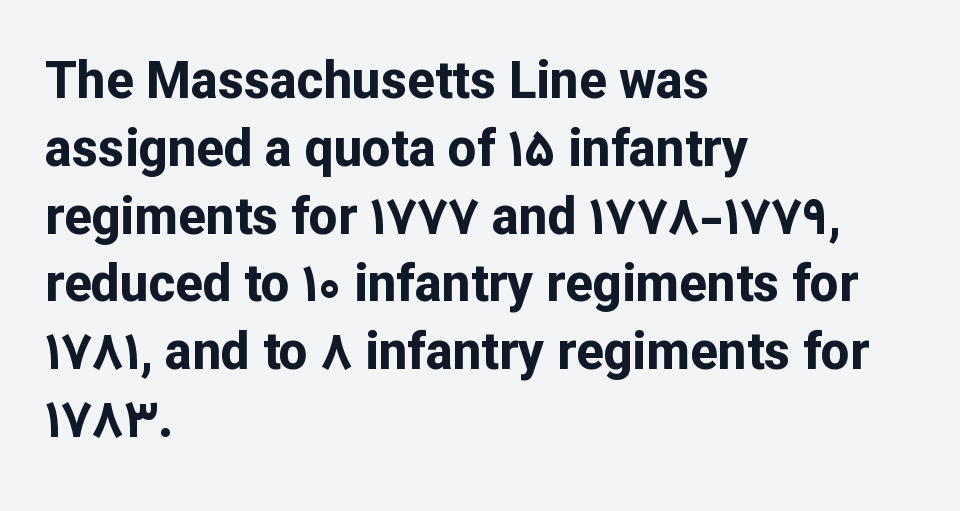
The image shows 51 px bold sans-serif type, upright; set left-aligned, normal line spacing (1.33x), normal letter spacing, not underlined; low stroke contrast and a medium x-height.
